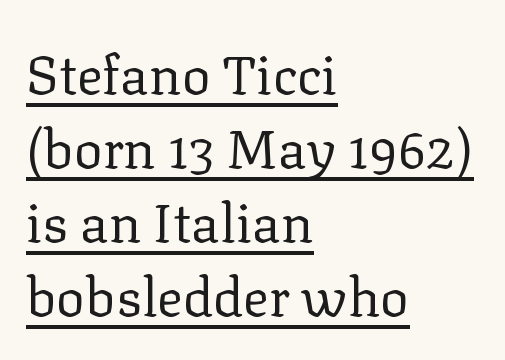
{"serif": "yes", "italic": "no", "bold": "no", "weight": "regular", "width": "normal", "stroke_contrast": "low", "x_height": "medium", "monospaced": "no", "underline": "yes", "align": "left", "line_spacing": "normal", "line_spacing_ratio": 1.37, "letter_spacing": "normal", "letter_spacing_em": 0.0, "glyph_px": 54}
